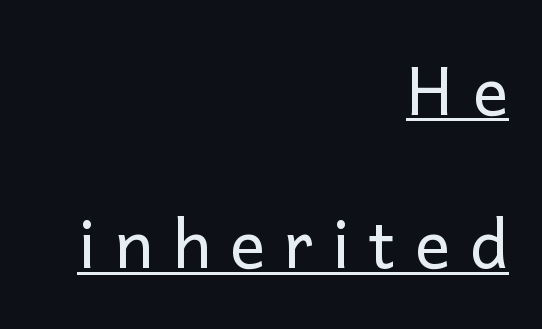
What stands out about the letter spacing? Its width — letters are far apart. Summary of weight: not heavy and not bold. Italic: no, the glyphs are upright roman. Interline gaps are noticeably wide in this sample. The rag falls on the left side of this text block. Emphasis is given by a line drawn under the lettering.
